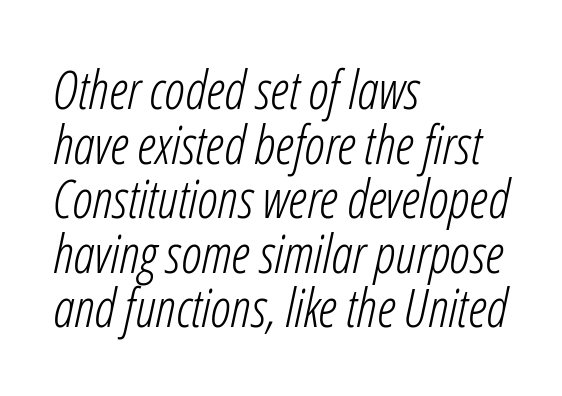
Q: Is the text bold? A: No.
Q: Is the text italic (slanted)? A: Yes, it leans right by about 12 degrees.
Q: Is the text underlined? A: No.
Q: How is the paragraph aligned? A: Left-aligned.
Q: Is the spacing between letters normal or unusually wide? A: Normal.
Q: Is the spacing between lines tight, normal or loose? A: Tight.
Q: Width (condensed, normal, or wide)? A: Condensed.
Q: Stroke contrast? A: Low.
Q: x-height? A: Medium.
Q: Monospaced? A: No.
